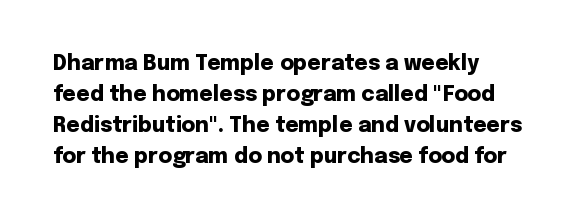
Posture: vertical. A classic flush-left, rag-right setting is used for this passage. Horizontal bands of white between lines are of average thickness. Each word holds together tightly as a unit, with standard inter-letter gaps. The font is running at its bold setting.
